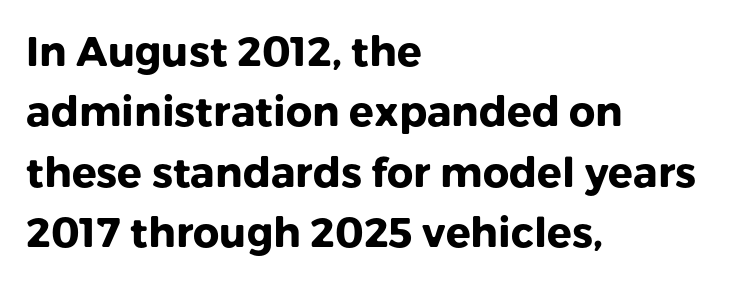
{"serif": "no", "italic": "no", "bold": "yes", "weight": "heavy", "width": "normal", "stroke_contrast": "low", "x_height": "medium", "monospaced": "no", "underline": "no", "align": "left", "line_spacing": "normal", "line_spacing_ratio": 1.47, "letter_spacing": "normal", "letter_spacing_em": 0.0, "glyph_px": 41}
